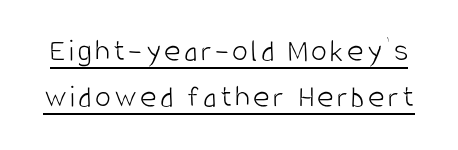
The image shows 32 px light, condensed sans-serif type, upright; set normal line spacing (1.45x), underlined; low stroke contrast and a large x-height.
